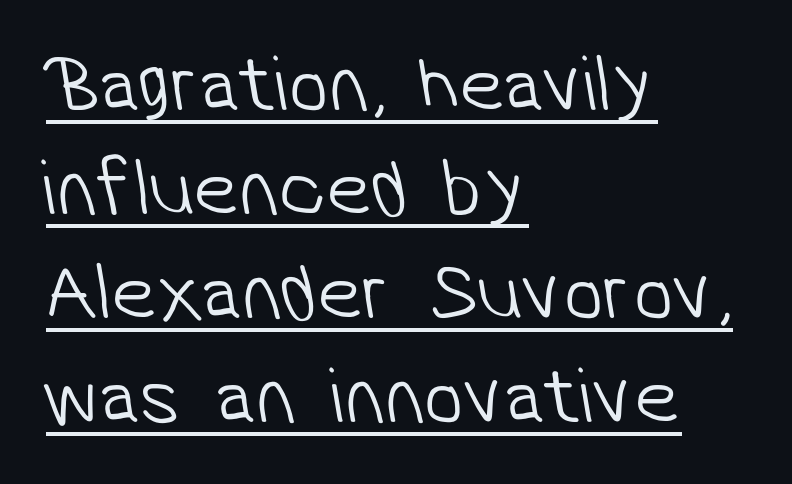
{"serif": "no", "bold": "no", "weight": "light", "width": "normal", "stroke_contrast": "low", "x_height": "medium", "monospaced": "no", "underline": "yes", "align": "left", "line_spacing": "normal", "line_spacing_ratio": 1.3, "letter_spacing": "normal", "letter_spacing_em": 0.0, "glyph_px": 80}
